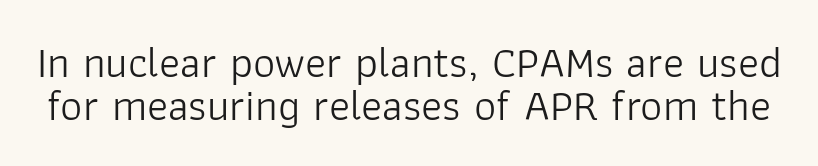
A sans-serif font was chosen for this passage. Stems here are at most as thick as an everyday book face. The space directly below the letters is spotless. Think of a printed novel: that variable character pitch is what you see here.
